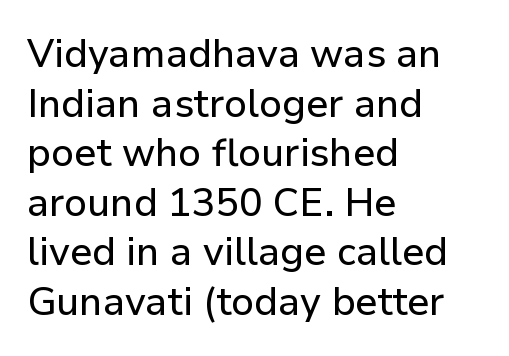
{"serif": "no", "italic": "no", "width": "normal", "stroke_contrast": "low", "x_height": "medium", "monospaced": "no", "underline": "no", "align": "left", "line_spacing": "normal", "line_spacing_ratio": 1.27, "letter_spacing": "normal", "letter_spacing_em": 0.0, "glyph_px": 39}
